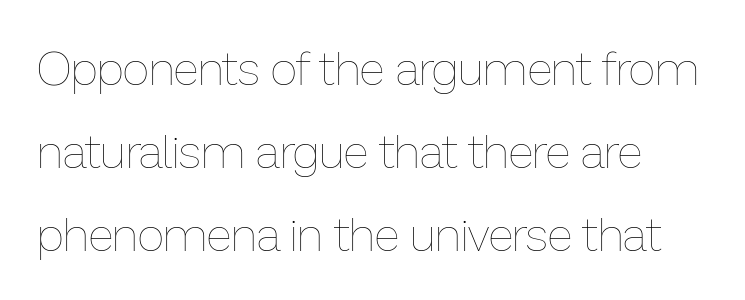
The image shows 47 px thin type, upright; set line spacing 1.77x, normal letter spacing, not underlined; low stroke contrast and a medium x-height.
